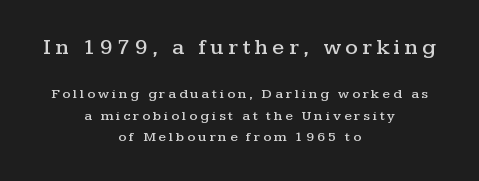
The image shows 22 px text type, upright; set centered, normal line spacing (1.53x), unusually wide letter spacing (+0.21 em), not underlined; the first (top) block is 1.57x larger.
